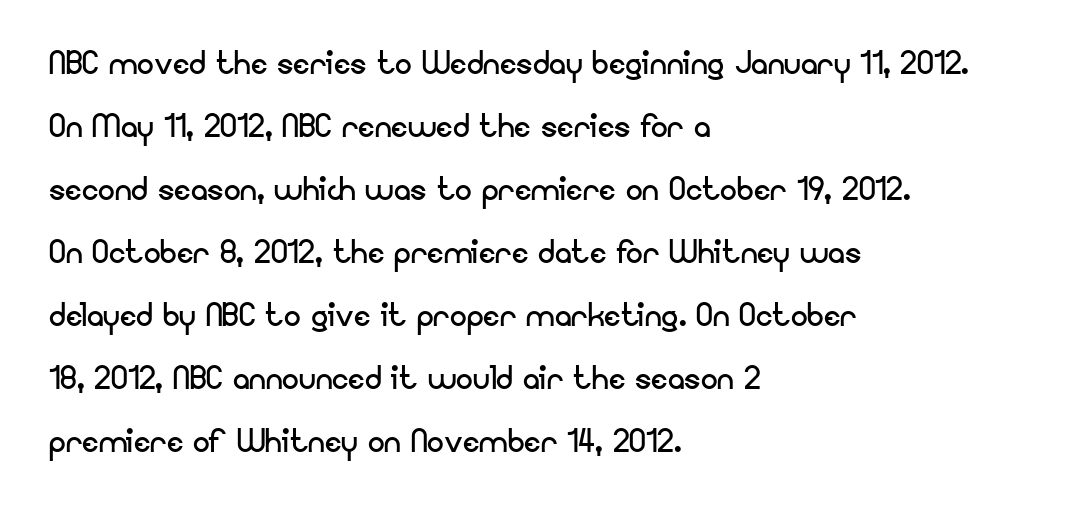
The image shows 42 px regular-weight sans-serif type, upright; set left-aligned, normal line spacing (1.5x), normal letter spacing, not underlined; low stroke contrast and a small x-height.
